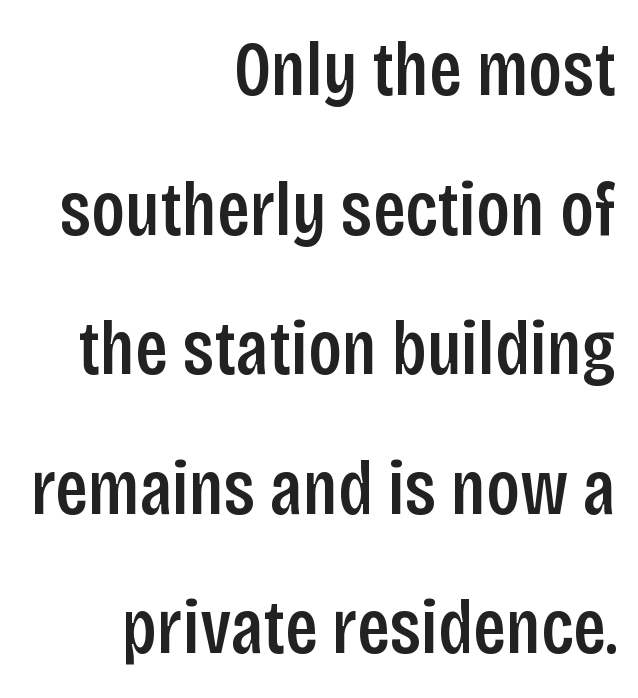
The image shows 78 px semibold, condensed sans-serif type, upright; set right-aligned, line spacing 1.79x, normal letter spacing, not underlined; low stroke contrast and a large x-height.
